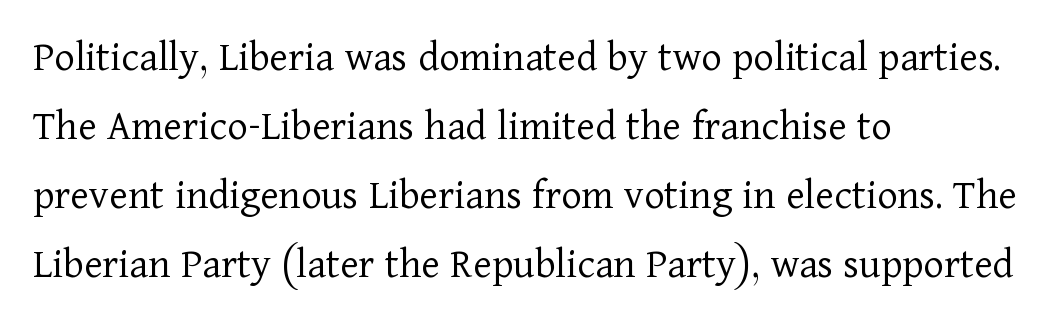
{"serif": "yes", "italic": "no", "bold": "no", "weight": "light", "width": "normal", "stroke_contrast": "low", "x_height": "medium", "monospaced": "no", "underline": "no", "align": "left", "line_spacing": "normal", "line_spacing_ratio": 1.57, "letter_spacing": "normal", "letter_spacing_em": 0.0, "glyph_px": 44}
